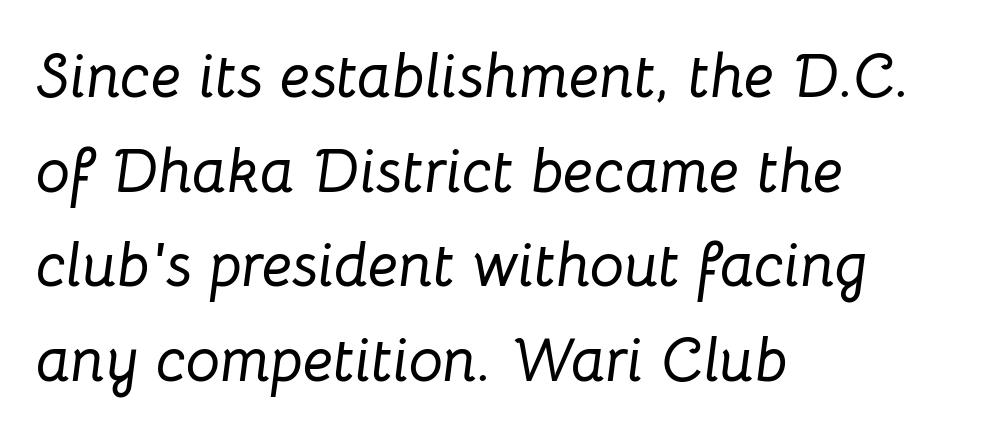
The image shows 61 px text type, italic (leaning right); set left-aligned, normal line spacing (1.55x), normal letter spacing, not underlined; low stroke contrast and a medium x-height.
